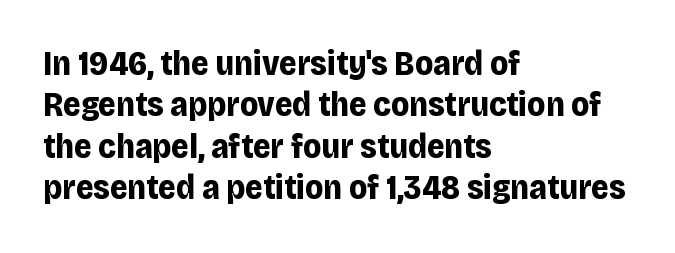
Beneath every word, the page is bare. The line texture is even and compact thanks to regular tracking. The rendering uses natural spacing where letterforms have individual widths. Notice how thick the strokes are: this is what a full bold looks like. The letters stand upright; this is a roman face.
